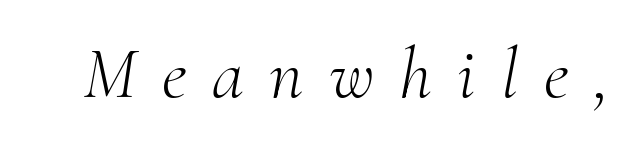
Q: Is the text bold? A: No.
Q: Is the text italic (slanted)? A: Yes, it leans right by about 10 degrees.
Q: Is the typeface a serif or a sans-serif typeface? A: Serif.
Q: Is the text underlined? A: No.
Q: Is the spacing between letters normal or unusually wide? A: Unusually wide.
Q: Width (condensed, normal, or wide)? A: Normal.
Q: Stroke contrast? A: Medium.
Q: x-height? A: Small.
Q: Monospaced? A: No.
